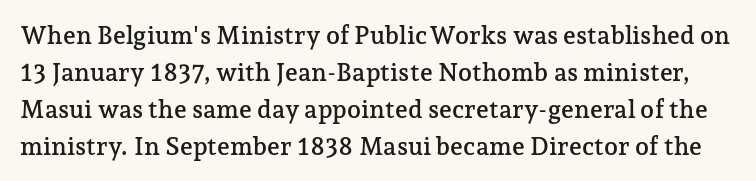
The image shows 25 px text type, upright; set normal line spacing (1.48x), normal letter spacing, not underlined.
